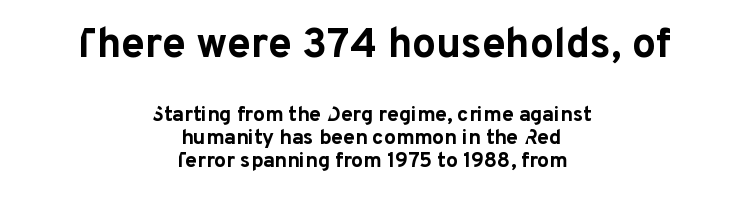
The lettering stays uniformly vertical, giving the passage a roman look. Tracking value appears to be zero — textbook default spacing. Closely set lines give the paragraph a compact silhouette. The strokes are fattened all the way to bold. Leftover space on each line is divided equally before and after the words.
